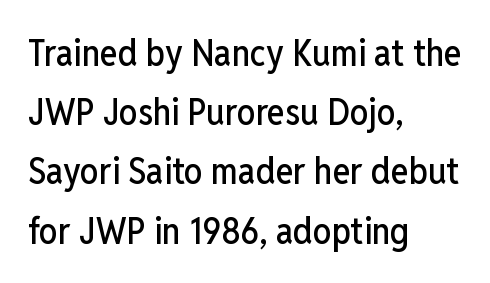
Q: Is the text italic (slanted)? A: No, it is upright.
Q: Is the typeface a serif or a sans-serif typeface? A: Sans-serif.
Q: Is the text underlined? A: No.
Q: How is the paragraph aligned? A: Left-aligned.
Q: Is the spacing between letters normal or unusually wide? A: Normal.
Q: Is the spacing between lines tight, normal or loose? A: Normal.
Q: Width (condensed, normal, or wide)? A: Condensed.
Q: Stroke contrast? A: Low.
Q: x-height? A: Medium.
Q: Monospaced? A: No.
